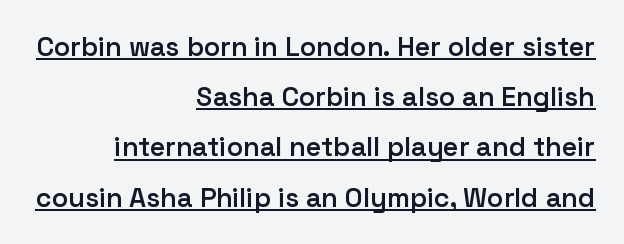
The image shows 27 px text type, upright; set right-aligned, line spacing 1.86x, normal letter spacing, underlined.
